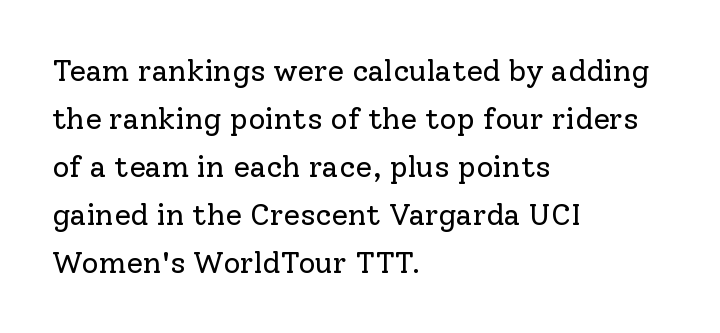
{"serif": "yes", "italic": "no", "bold": "no", "weight": "regular", "width": "normal", "stroke_contrast": "low", "x_height": "medium", "monospaced": "no", "underline": "no", "align": "left", "line_spacing": "normal", "line_spacing_ratio": 1.6, "letter_spacing": "normal", "letter_spacing_em": 0.0, "glyph_px": 30}
